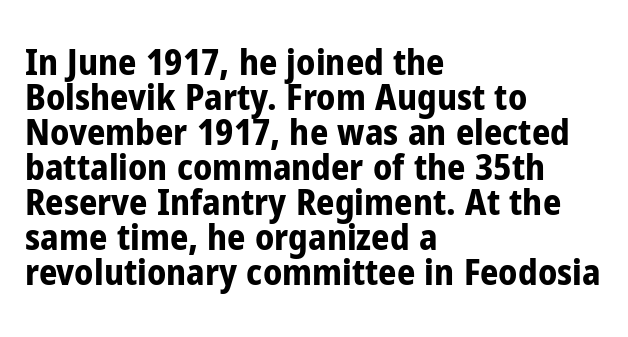
Q: Is the text bold? A: Yes.
Q: Is the text italic (slanted)? A: No, it is upright.
Q: Is the typeface a serif or a sans-serif typeface? A: Sans-serif.
Q: Is the text underlined? A: No.
Q: How is the paragraph aligned? A: Left-aligned.
Q: Is the spacing between letters normal or unusually wide? A: Normal.
Q: Is the spacing between lines tight, normal or loose? A: Tight.
Q: Width (condensed, normal, or wide)? A: Condensed.
Q: Stroke contrast? A: Low.
Q: x-height? A: Medium.
Q: Monospaced? A: No.
